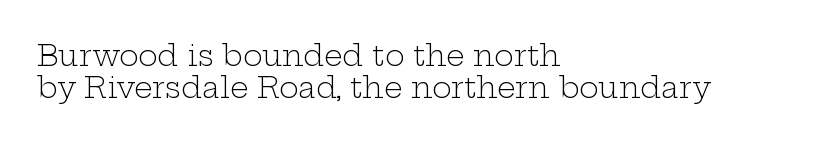
Q: Is the text bold? A: No.
Q: Is the text italic (slanted)? A: No, it is upright.
Q: Is the typeface a serif or a sans-serif typeface? A: Serif.
Q: Is the text underlined? A: No.
Q: How is the paragraph aligned? A: Left-aligned.
Q: Is the spacing between letters normal or unusually wide? A: Normal.
Q: Is the spacing between lines tight, normal or loose? A: Tight.
Q: Width (condensed, normal, or wide)? A: Wide.
Q: Stroke contrast? A: Low.
Q: x-height? A: Medium.
Q: Monospaced? A: No.
